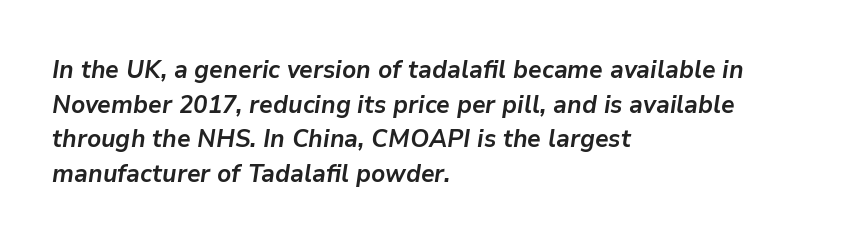
The image shows 25 px bold type, italic (leaning right); set left-aligned, normal line spacing (1.39x), normal letter spacing, not underlined.
